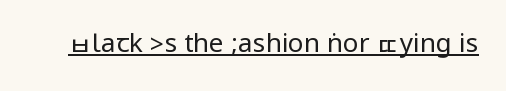
Q: Is the text bold? A: No.
Q: Is the text italic (slanted)? A: No, it is upright.
Q: Is the text underlined? A: Yes.
Q: Is the spacing between letters normal or unusually wide? A: Normal.
